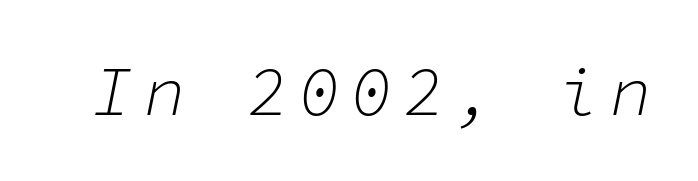
The image shows 69 px light type, italic (leaning right), monospaced; set not underlined; low stroke contrast and a medium x-height.
